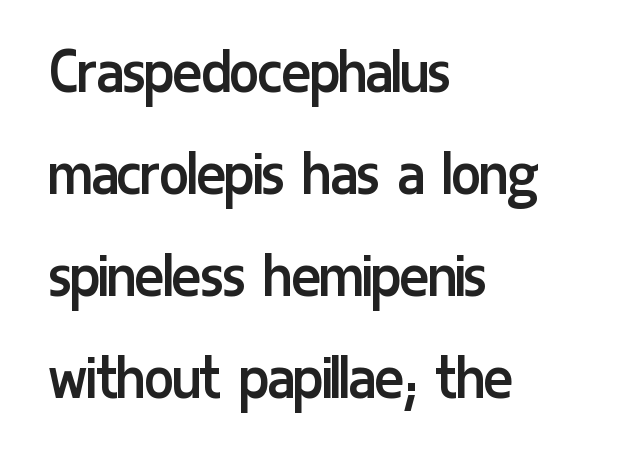
{"serif": "no", "italic": "no", "bold": "no", "weight": "regular", "width": "condensed", "stroke_contrast": "low", "x_height": "medium", "monospaced": "no", "underline": "no", "align": "left", "line_spacing": "normal", "line_spacing_ratio": 1.48, "letter_spacing": "normal", "letter_spacing_em": 0.0, "glyph_px": 69}
